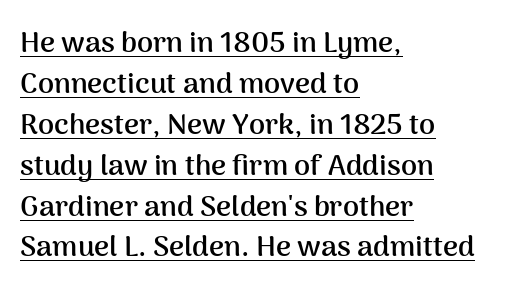
Q: Is the text bold? A: Yes.
Q: Is the text italic (slanted)? A: No, it is upright.
Q: Is the typeface a serif or a sans-serif typeface? A: Sans-serif.
Q: Is the text underlined? A: Yes.
Q: How is the paragraph aligned? A: Left-aligned.
Q: Is the spacing between letters normal or unusually wide? A: Normal.
Q: Is the spacing between lines tight, normal or loose? A: Normal.
Q: Width (condensed, normal, or wide)? A: Normal.
Q: Stroke contrast? A: Medium.
Q: x-height? A: Medium.
Q: Monospaced? A: No.
